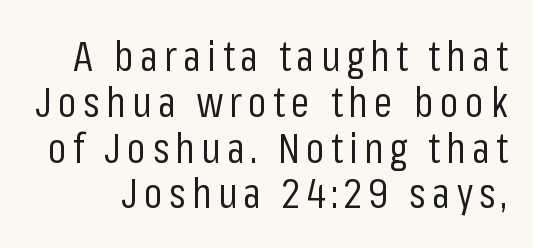
Note: no serifs on the glyphs. Italic? Not at all — the glyphs are vertical. Successive baselines arrive quickly, one right under another. The letters advance in unequal steps, a hallmark of proportional type.
